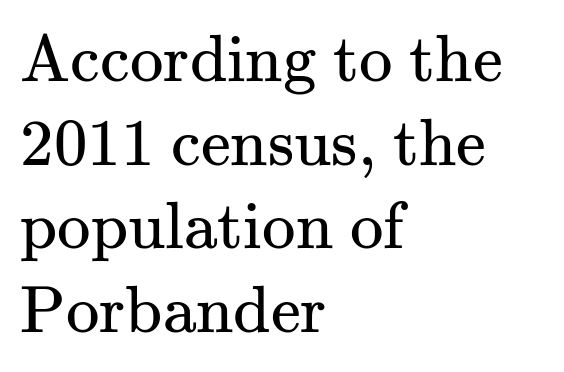
{"serif": "yes", "italic": "no", "bold": "no", "weight": "regular", "width": "normal", "stroke_contrast": "medium", "x_height": "small", "monospaced": "no", "underline": "no", "align": "left", "line_spacing": "normal", "line_spacing_ratio": 1.25, "letter_spacing": "normal", "letter_spacing_em": 0.0, "glyph_px": 67}
